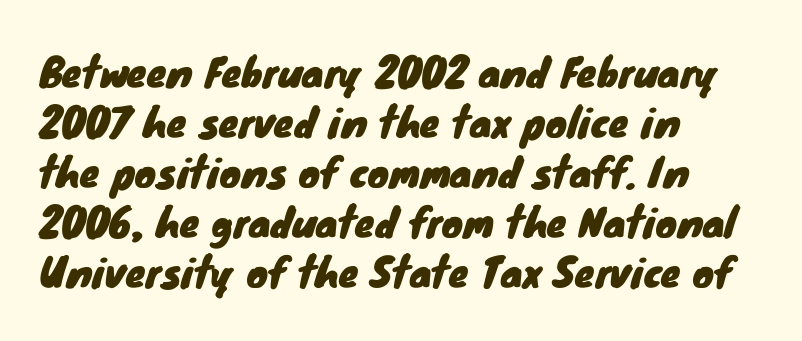
Q: Is the typeface a serif or a sans-serif typeface? A: Sans-serif.
Q: Is the text underlined? A: No.
Q: How is the paragraph aligned? A: Left-aligned.
Q: Is the spacing between letters normal or unusually wide? A: Normal.
Q: Is the spacing between lines tight, normal or loose? A: Normal.
Q: Width (condensed, normal, or wide)? A: Normal.
Q: Stroke contrast? A: Low.
Q: x-height? A: Small.
Q: Monospaced? A: No.
